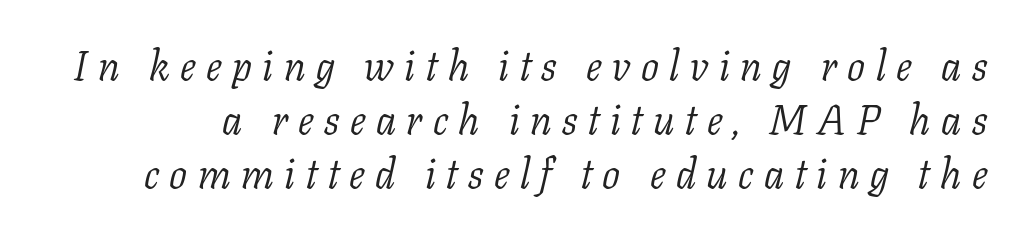
The passage shown is typeset with a serif family. The letters advance in unequal steps, a hallmark of proportional type. The glyphs look as if they've been sheared to an angle. This block has exactly the height ordinary leading produces. The typeface has the unassuming heft of standard copy or less. Tracking value appears strongly positive — letters spread wide.
